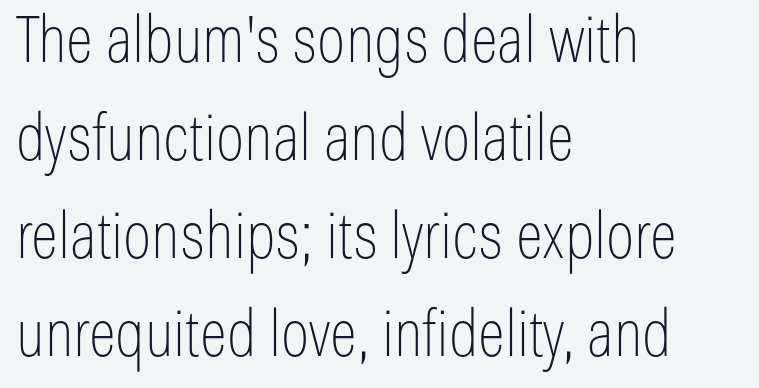
Q: Is the text bold? A: No.
Q: Is the text italic (slanted)? A: No, it is upright.
Q: Is the typeface a serif or a sans-serif typeface? A: Sans-serif.
Q: Is the text underlined? A: No.
Q: How is the paragraph aligned? A: Left-aligned.
Q: Is the spacing between letters normal or unusually wide? A: Normal.
Q: Is the spacing between lines tight, normal or loose? A: Normal.
Q: Width (condensed, normal, or wide)? A: Condensed.
Q: Stroke contrast? A: Low.
Q: x-height? A: Medium.
Q: Monospaced? A: No.
